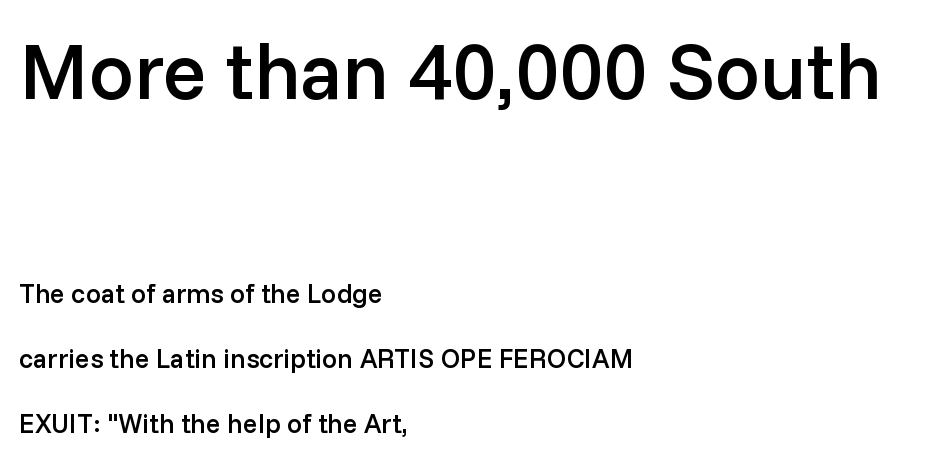
Proportional: the letters do not fall into vertical columns. Each glyph is drawn with semibold strokes, heavier than normal yet not fully bold. The type family on display is of the sans-serif kind. Leftover space on each line is placed entirely after the last word.
